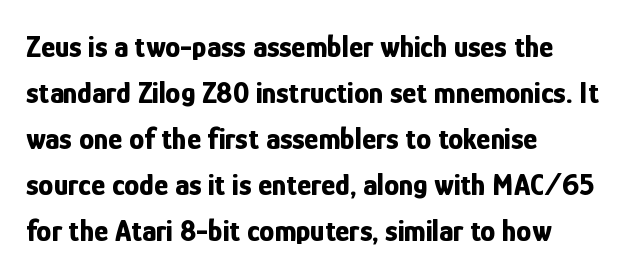
The image shows 30 px bold, condensed sans-serif type, upright; set left-aligned, normal line spacing (1.53x), normal letter spacing, not underlined; low stroke contrast and a medium x-height.
